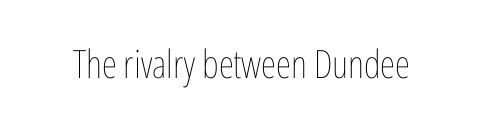
Bold? No — there's no thickening of the strokes. The letters stand upright; this is a roman face. The rendering uses natural spacing where letterforms have individual widths. Honestly, the letter spacing is just normal — you wouldn't notice it. Unmarked baselines from the first word to the last.
